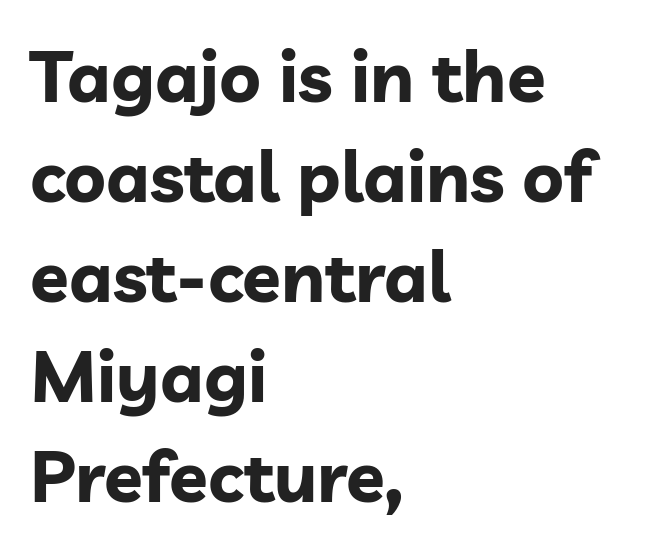
{"serif": "no", "italic": "no", "bold": "yes", "weight": "bold", "width": "normal", "stroke_contrast": "low", "x_height": "medium", "monospaced": "no", "underline": "no", "align": "left", "line_spacing": "normal", "line_spacing_ratio": 1.41, "letter_spacing": "normal", "letter_spacing_em": 0.0, "glyph_px": 71}
